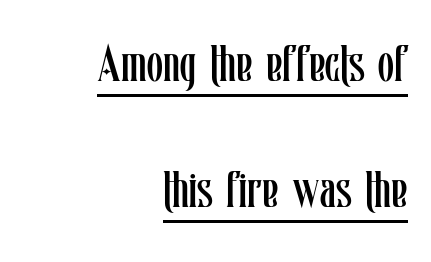
{"italic": "no", "bold": "no", "weight": "regular", "width": "condensed", "stroke_contrast": "low", "x_height": "medium", "monospaced": "no", "underline": "yes", "align": "right", "line_spacing": "loose", "line_spacing_ratio": 2.43, "letter_spacing": "normal", "letter_spacing_em": 0.0, "glyph_px": 52}
